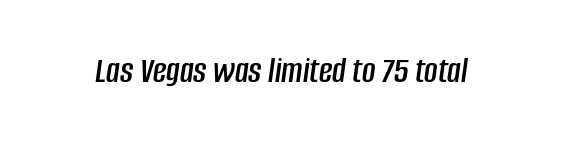
The image shows 37 px condensed type, italic (leaning right); set normal letter spacing, not underlined; low stroke contrast and a large x-height.
